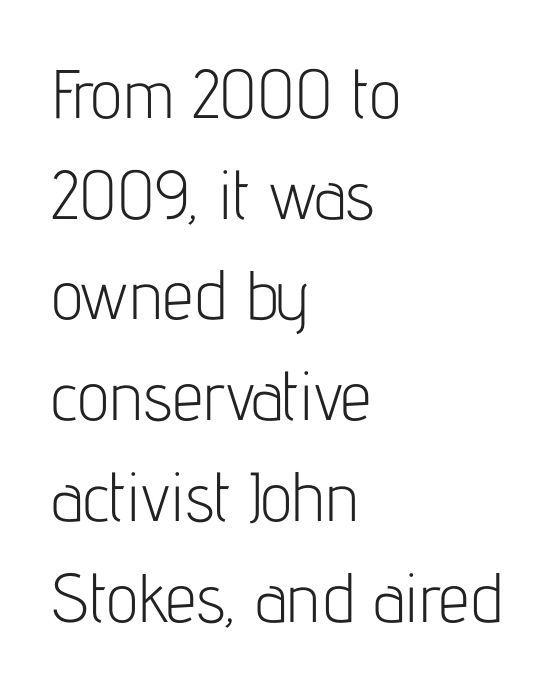
Is this a fixed-width face? No — the glyphs have proportional, varying widths. Beneath every word, the page is bare. The face looks like a standard text weight, possibly lighter. This rendering employs a face without finishing strokes, i.e., a sans-serif.
